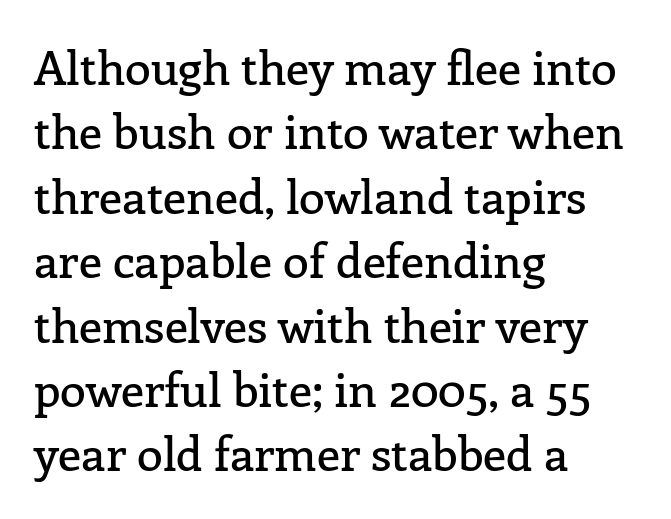
One-word summary of the alignment: left. Quick note: underline off. Is this a sans? No — the strokes have serifs. You can tell it's not italic because the verticals are truly vertical. What stands out about the letter spacing? Nothing — it is the standard amount. Here the designer chose a conventional face with non-uniform glyph widths.
